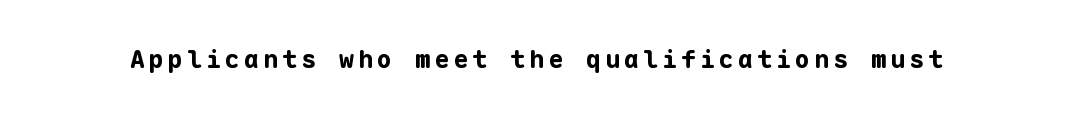
The image shows 25 px bold type, upright; set not underlined.
